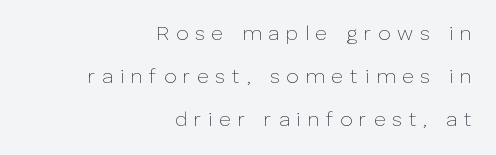
{"italic": "no", "bold": "no", "underline": "no", "align": "right", "line_spacing": "loose", "line_spacing_ratio": 2.15, "letter_spacing": "wide", "letter_spacing_em": 0.34, "glyph_px": 20}
